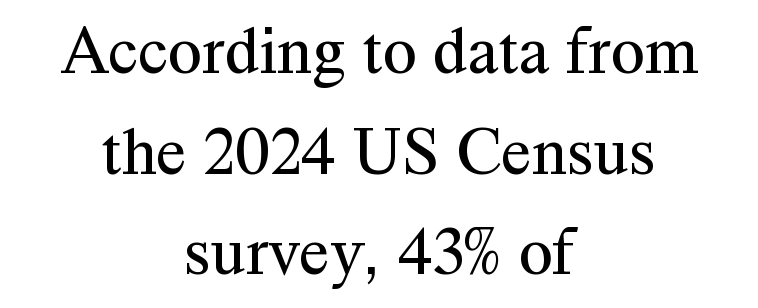
{"serif": "yes", "italic": "no", "bold": "no", "weight": "regular", "width": "normal", "stroke_contrast": "medium", "x_height": "medium", "monospaced": "no", "underline": "no", "align": "center", "line_spacing": "normal", "line_spacing_ratio": 1.46, "letter_spacing": "normal", "letter_spacing_em": 0.0, "glyph_px": 69}
